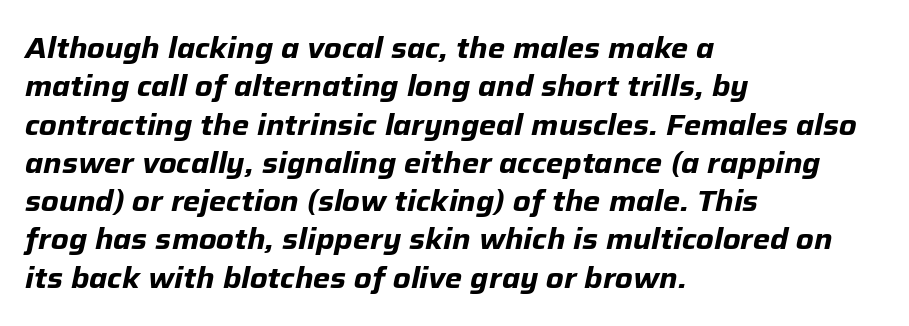
Between one letter and the next there's only the usual sliver of space. Observe the lean: these are italic letterforms. Has an underline been added? It has not. Compared with typical paragraphs, the rows here are spaced about the same. Looks like regular typesetting: each glyph gets only the width it needs.
